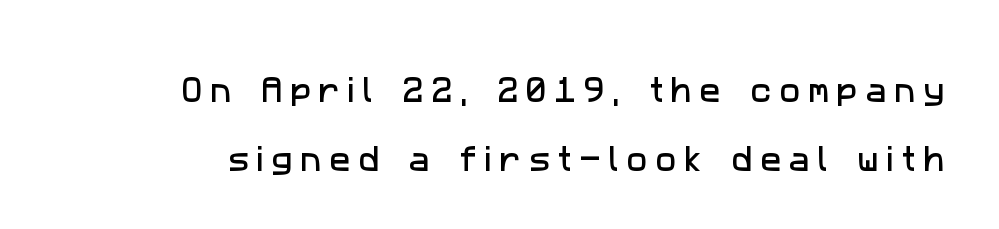
The image shows 28 px sans-serif type; set loose line spacing (2.48x), unusually wide letter spacing (+0.28 em), not underlined; low stroke contrast and a medium x-height.
